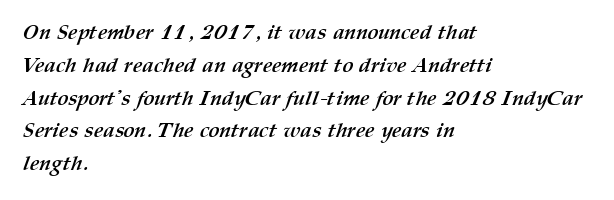
Q: Is the text bold? A: Yes.
Q: Is the text underlined? A: No.
Q: How is the paragraph aligned? A: Left-aligned.
Q: Is the spacing between letters normal or unusually wide? A: Normal.
Q: Is the spacing between lines tight, normal or loose? A: Normal.
